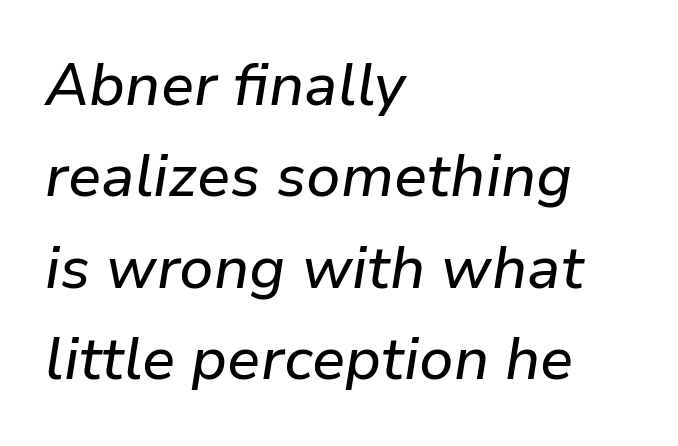
The leading is moderate, giving the passage an even texture. These lines keep a tight, regular rhythm from letter to letter. Character widths vary here, with narrow letters taking less room than wide ones. Check under the words: just untouched page.
